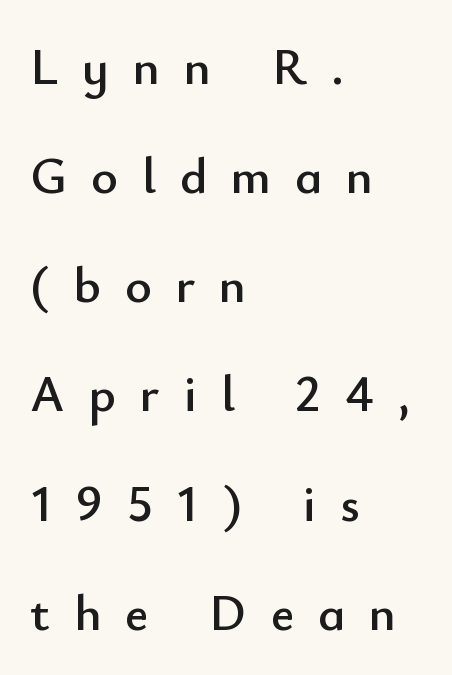
Q: Is the text italic (slanted)? A: No, it is upright.
Q: Is the typeface a serif or a sans-serif typeface? A: Sans-serif.
Q: Is the text underlined? A: No.
Q: How is the paragraph aligned? A: Left-aligned.
Q: Is the spacing between letters normal or unusually wide? A: Unusually wide.
Q: Is the spacing between lines tight, normal or loose? A: Loose.
Q: Width (condensed, normal, or wide)? A: Normal.
Q: Stroke contrast? A: Low.
Q: x-height? A: Small.
Q: Monospaced? A: No.
